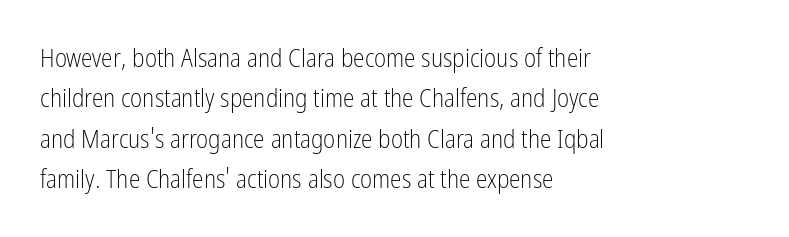
Check the space under the baseline: it is left empty. The type sits square on the baseline with zero lean. Line spacing here is normal. Casual observation: everything's shoved over to the left. Honestly, the letter spacing is just normal — you wouldn't notice it.
